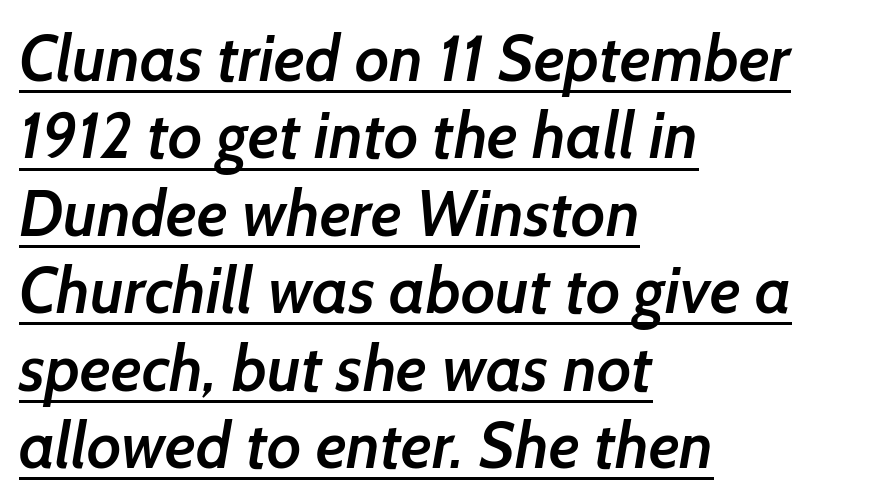
The image shows 64 px semibold sans-serif type; set left-aligned, line spacing 1.21x, normal letter spacing, underlined; low stroke contrast and a medium x-height.
